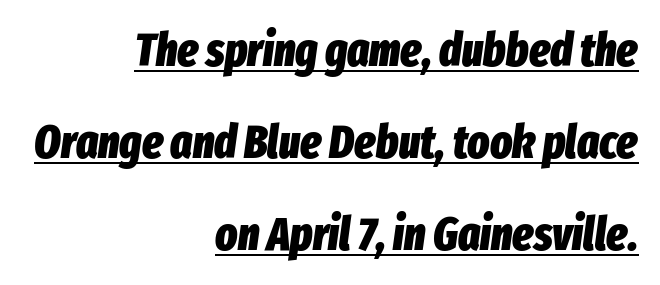
Stroke thickness is high; the sample reads as a true bold. Short note: letters normally spaced. Somebody hit Ctrl+U on this one — the words are underlined. Quick note: italic. The face used here is proportionally spaced, like ordinary book or web type.
